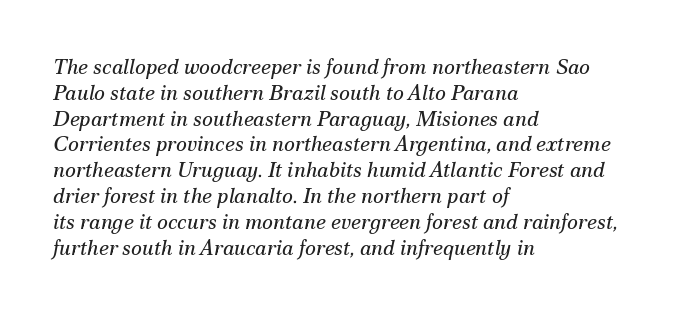
Q: Is the text bold? A: No.
Q: Is the text italic (slanted)? A: Yes, it leans right by about 12 degrees.
Q: Is the text underlined? A: No.
Q: How is the paragraph aligned? A: Left-aligned.
Q: Is the spacing between letters normal or unusually wide? A: Normal.
